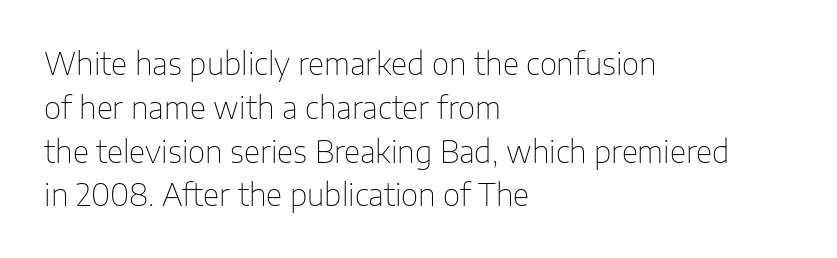
Whoever set this chose a conventional vertical rhythm. The typeface has the unassuming heft of standard copy or less. Horizontally, the lines are justified to the leading edge only. The type is set solid horizontally, with unmodified tracking. Unlike a traditional serif, this face leaves its strokes unadorned.
